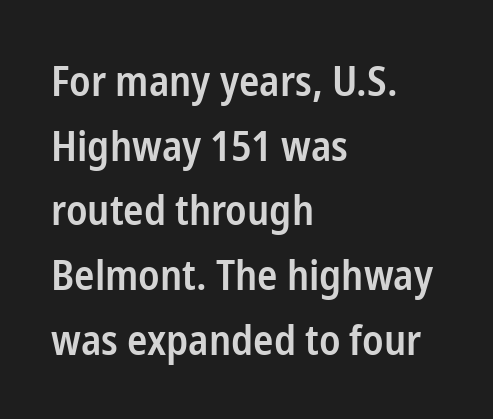
Q: Is the text bold? A: Semi-bold.
Q: Is the text italic (slanted)? A: No, it is upright.
Q: Is the typeface a serif or a sans-serif typeface? A: Sans-serif.
Q: Is the text underlined? A: No.
Q: How is the paragraph aligned? A: Left-aligned.
Q: Is the spacing between letters normal or unusually wide? A: Normal.
Q: Is the spacing between lines tight, normal or loose? A: Normal.
Q: Width (condensed, normal, or wide)? A: Condensed.
Q: Stroke contrast? A: Low.
Q: x-height? A: Medium.
Q: Monospaced? A: No.
